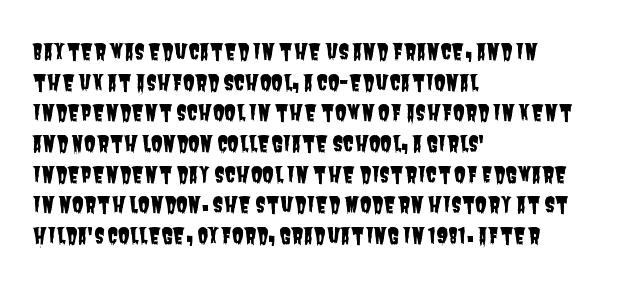
Q: Is the text underlined? A: No.
Q: How is the paragraph aligned? A: Left-aligned.
Q: Is the spacing between letters normal or unusually wide? A: Normal.
Q: Is the spacing between lines tight, normal or loose? A: Normal.
